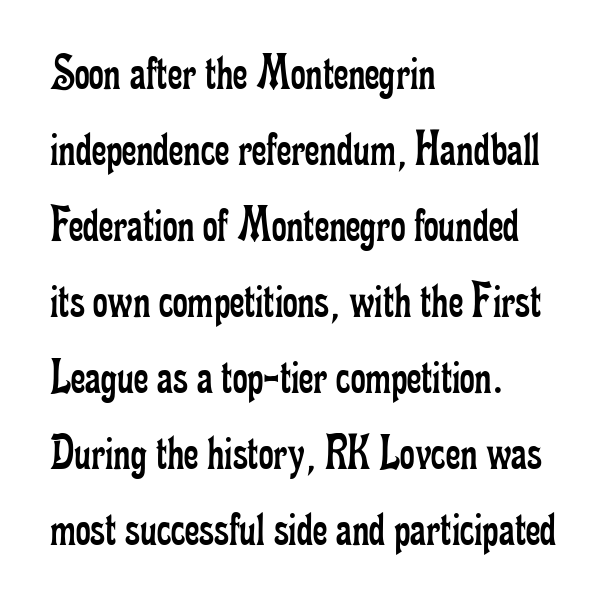
The image shows 51 px regular-weight, condensed serif type, upright; set left-aligned, normal line spacing (1.49x), normal letter spacing, not underlined; low stroke contrast and a small x-height.
